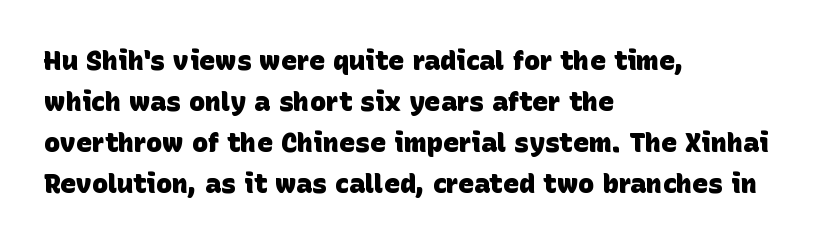
Q: Is the text bold? A: Yes.
Q: Is the text underlined? A: No.
Q: How is the paragraph aligned? A: Left-aligned.
Q: Is the spacing between letters normal or unusually wide? A: Normal.
Q: Is the spacing between lines tight, normal or loose? A: Normal.
